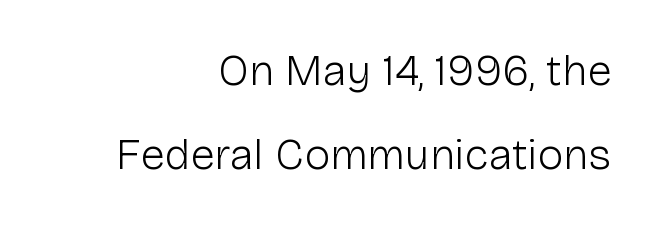
The image shows 44 px light sans-serif type, upright; set right-aligned, loose line spacing (1.92x), normal letter spacing, not underlined; low stroke contrast and a medium x-height.
